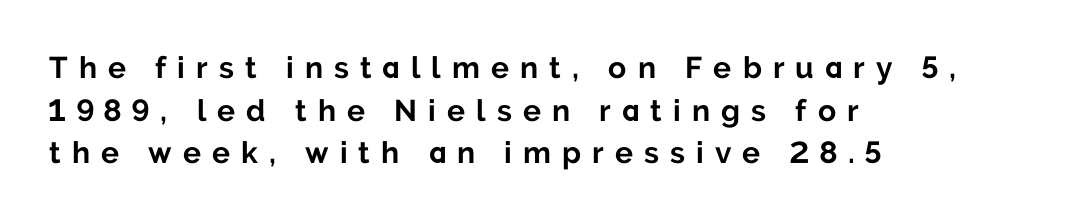
Q: Is the text bold? A: Yes.
Q: Is the text italic (slanted)? A: No, it is upright.
Q: Is the typeface a serif or a sans-serif typeface? A: Sans-serif.
Q: Is the text underlined? A: No.
Q: How is the paragraph aligned? A: Left-aligned.
Q: Is the spacing between letters normal or unusually wide? A: Unusually wide.
Q: Is the spacing between lines tight, normal or loose? A: Normal.
Q: Width (condensed, normal, or wide)? A: Normal.
Q: Stroke contrast? A: Low.
Q: x-height? A: Medium.
Q: Monospaced? A: No.
